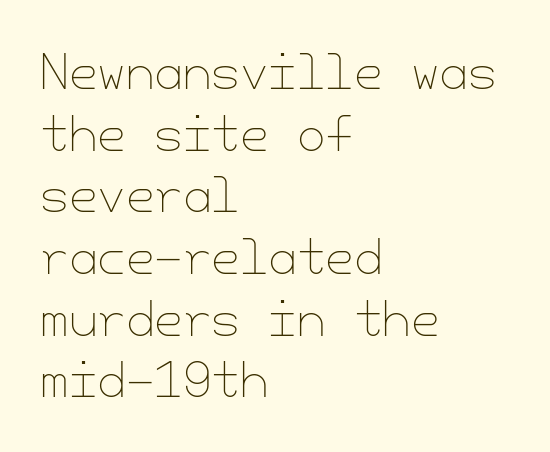
The image shows 46 px thin type, upright; set left-aligned, normal line spacing (1.34x), normal letter spacing, not underlined; low stroke contrast and a small x-height.
